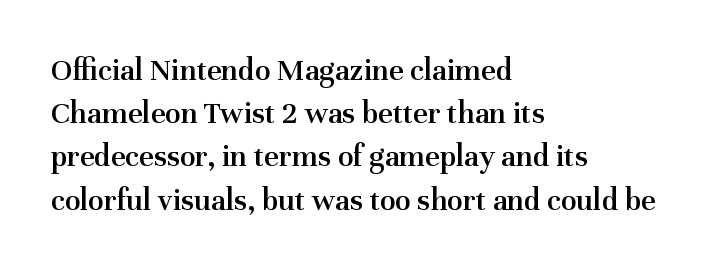
Q: Is the text bold? A: Semi-bold.
Q: Is the text italic (slanted)? A: No, it is upright.
Q: Is the typeface a serif or a sans-serif typeface? A: Serif.
Q: Is the text underlined? A: No.
Q: How is the paragraph aligned? A: Left-aligned.
Q: Is the spacing between letters normal or unusually wide? A: Normal.
Q: Is the spacing between lines tight, normal or loose? A: Normal.
Q: Width (condensed, normal, or wide)? A: Normal.
Q: Stroke contrast? A: Medium.
Q: x-height? A: Medium.
Q: Monospaced? A: No.
